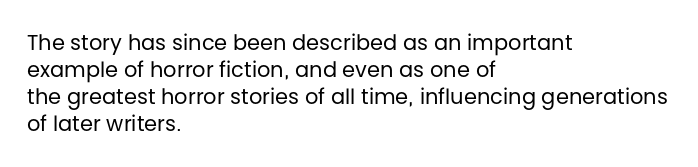
The image shows 21 px text type, upright; set left-aligned, normal line spacing (1.29x), normal letter spacing, not underlined.
